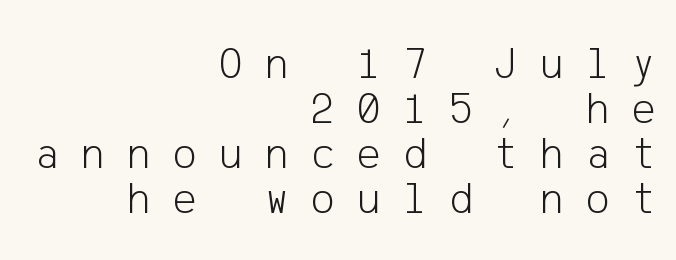
Notice how descenders almost collide with the ascenders below — that's tight leading. This sample uses expanded letter spacing, leaving extra air between glyphs. Stroke mass is kept to a normal reading level or below. The typography opts for an upright posture over an oblique one. Nothing sits at the stroke ends, so this counts as sans-serif. Descender tails drop into unmarked territory.
